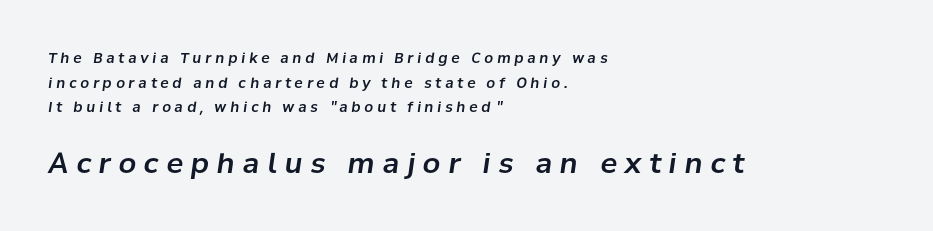
Q: Is the text italic (slanted)? A: Yes, it leans right by about 8 degrees.
Q: Is the text underlined? A: No.
Q: How is the paragraph aligned? A: Left-aligned.
Q: Is the spacing between letters normal or unusually wide? A: Unusually wide.
Q: Which block of text is set in a larger size, the first (top) or the second (bottom)? A: The second (bottom) one.
Q: Width (condensed, normal, or wide)? A: Normal.
Q: Stroke contrast? A: Low.
Q: x-height? A: Medium.
Q: Monospaced? A: No.
